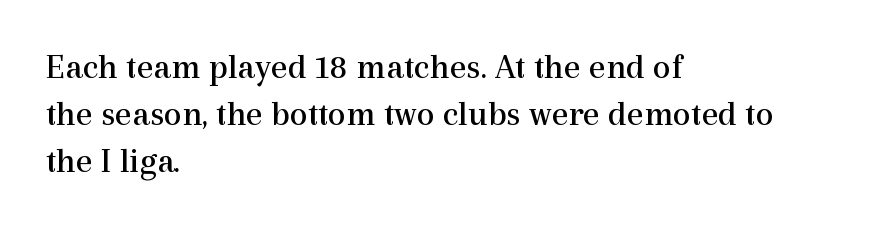
{"serif": "yes", "italic": "no", "bold": "no", "weight": "regular", "width": "normal", "x_height": "medium", "monospaced": "no", "underline": "no", "align": "left", "line_spacing": "normal", "line_spacing_ratio": 1.31, "letter_spacing": "normal", "letter_spacing_em": 0.0, "glyph_px": 36}
